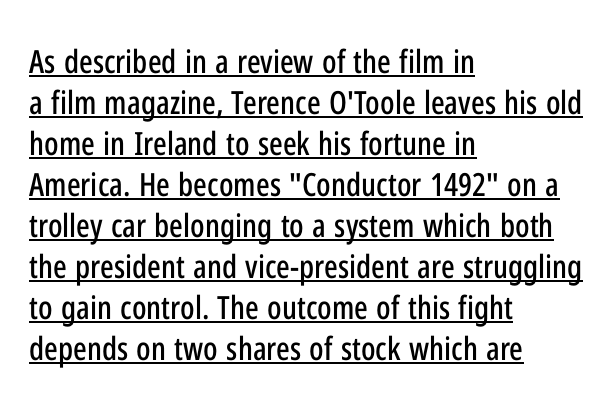
The image shows 32 px condensed sans-serif type, upright; set left-aligned, normal line spacing (1.28x), normal letter spacing, underlined; low stroke contrast and a medium x-height.
